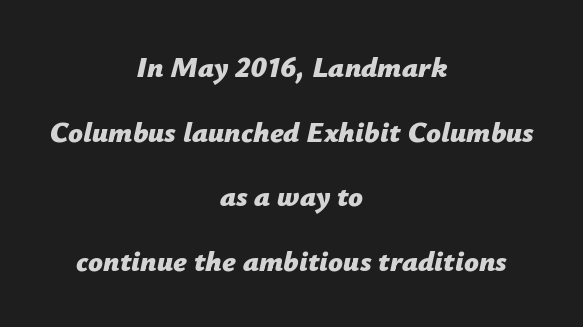
Q: Is the text bold? A: Yes.
Q: Is the text italic (slanted)? A: Yes, it leans right by about 12 degrees.
Q: Is the text underlined? A: No.
Q: How is the paragraph aligned? A: Centered.
Q: Is the spacing between letters normal or unusually wide? A: Normal.
Q: Is the spacing between lines tight, normal or loose? A: Loose.
Q: Width (condensed, normal, or wide)? A: Normal.
Q: Stroke contrast? A: Low.
Q: x-height? A: Medium.
Q: Monospaced? A: No.
